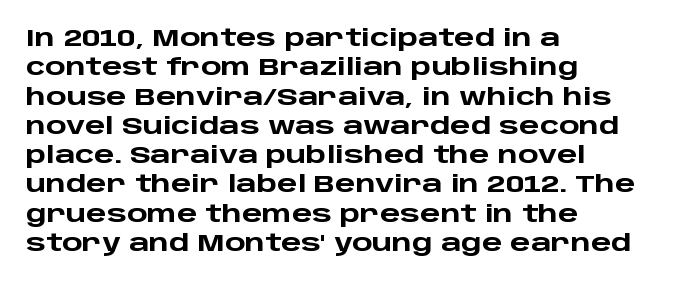
{"italic": "no", "bold": "yes", "underline": "no", "align": "left", "line_spacing_ratio": 1.22, "letter_spacing": "normal", "letter_spacing_em": 0.0, "glyph_px": 24}
